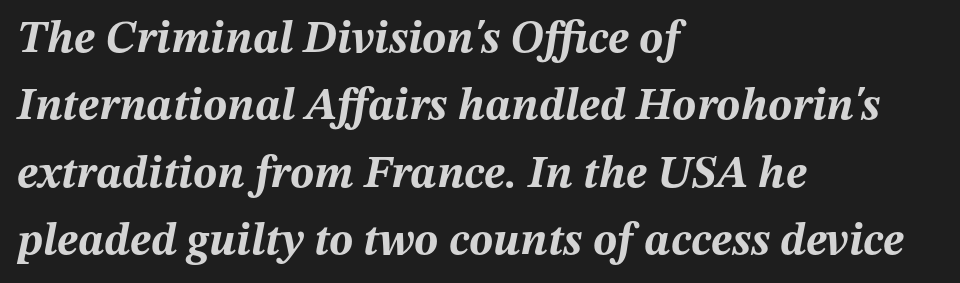
The image shows 45 px bold type, italic (leaning right); set left-aligned, normal line spacing (1.5x), normal letter spacing, not underlined; medium stroke contrast and a medium x-height.
